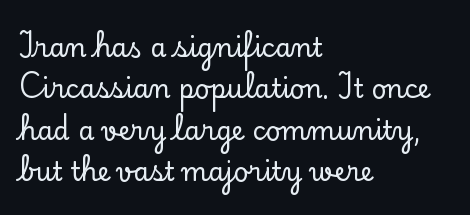
{"italic": "no", "underline": "no", "align": "left", "line_spacing": "normal", "line_spacing_ratio": 1.59, "letter_spacing": "normal", "letter_spacing_em": 0.0, "glyph_px": 26}
